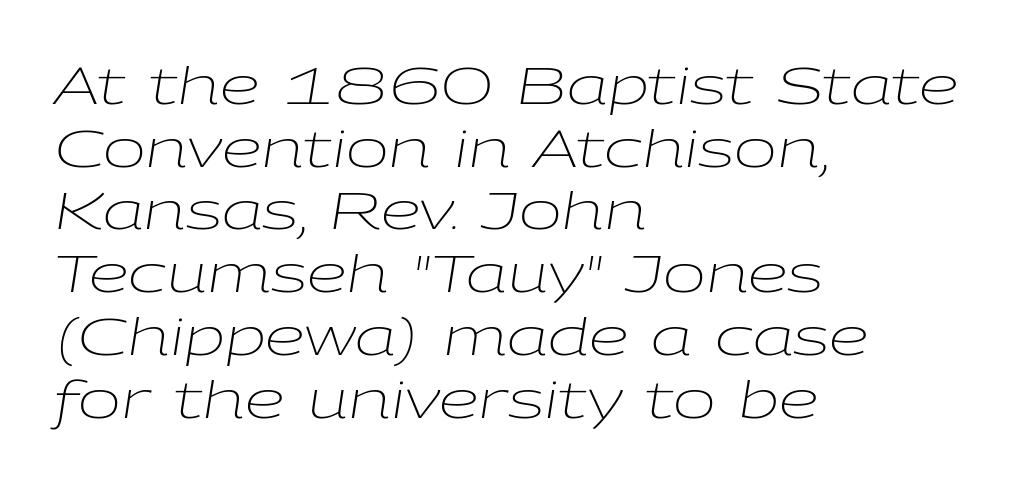
The image shows 51 px light, wide type, italic (leaning right); set left-aligned, line spacing 1.23x, normal letter spacing, not underlined; low stroke contrast and a medium x-height.
